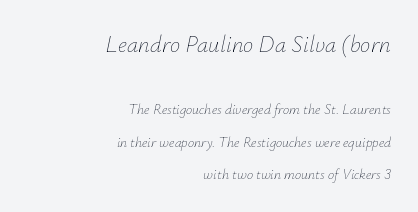
Q: Is the text bold? A: No.
Q: Is the text italic (slanted)? A: Yes, it leans right by about 12 degrees.
Q: Is the text underlined? A: No.
Q: How is the paragraph aligned? A: Right-aligned.
Q: Is the spacing between letters normal or unusually wide? A: Normal.
Q: Is the spacing between lines tight, normal or loose? A: Loose.
Q: Which block of text is set in a larger size, the first (top) or the second (bottom)? A: The first (top) one.
